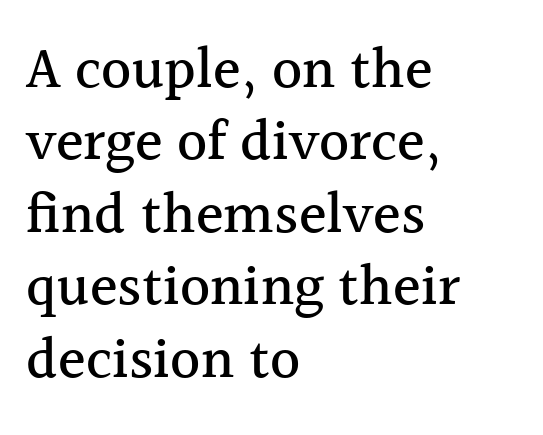
The image shows 58 px serif type, upright; set left-aligned, normal line spacing (1.25x), normal letter spacing, not underlined; a medium x-height.
